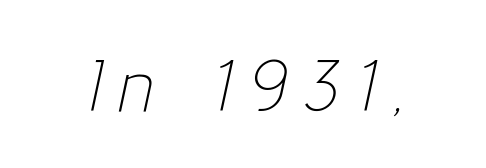
Q: Is the text bold? A: No.
Q: Is the text italic (slanted)? A: Yes, it leans right by about 12 degrees.
Q: Is the text underlined? A: No.
Q: Is the spacing between letters normal or unusually wide? A: Unusually wide.
Q: Width (condensed, normal, or wide)? A: Condensed.
Q: Stroke contrast? A: Low.
Q: x-height? A: Medium.
Q: Monospaced? A: No.
